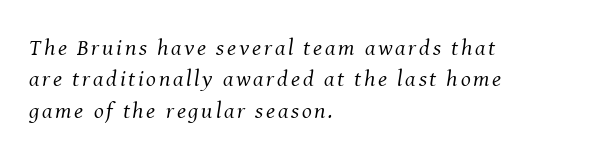
Q: Is the text bold? A: No.
Q: Is the text italic (slanted)? A: Yes, it leans right by about 8 degrees.
Q: Is the text underlined? A: No.
Q: How is the paragraph aligned? A: Left-aligned.
Q: Is the spacing between lines tight, normal or loose? A: Normal.
